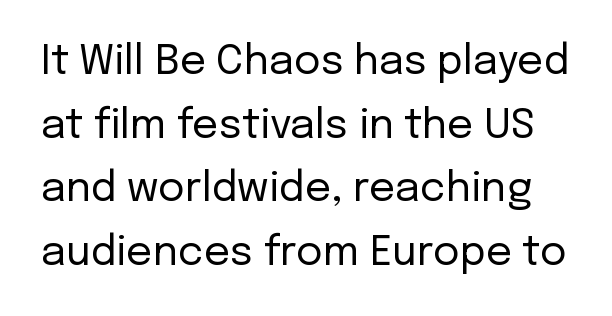
These lines are composed in type without serifs. Varying glyph widths throughout — classic text-font behaviour. Spacing between characters is what you'd get straight out of the box. Weight: not bold — regular or lighter. In terms of posture, this sample is upright. Descenders are the only things crossing below the line.
